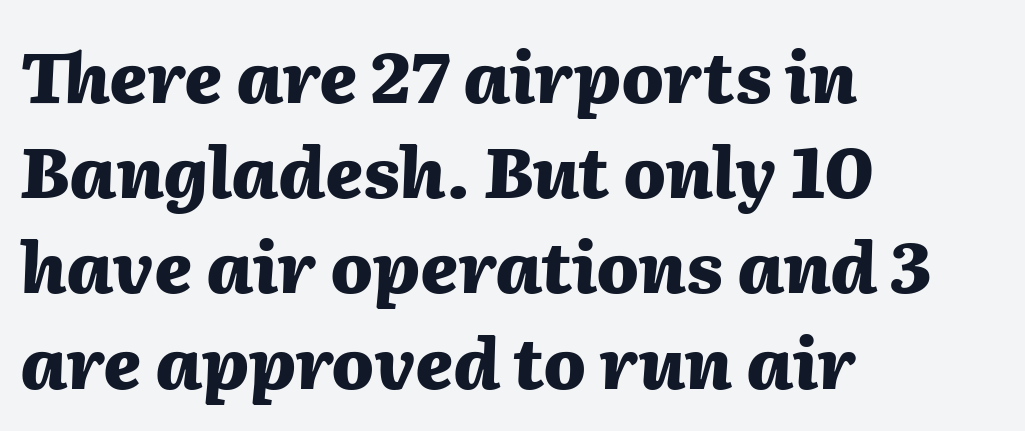
Q: Is the text bold? A: Yes.
Q: Is the text italic (slanted)? A: Yes, it leans right by about 2 degrees.
Q: Is the text underlined? A: No.
Q: How is the paragraph aligned? A: Left-aligned.
Q: Is the spacing between letters normal or unusually wide? A: Normal.
Q: Is the spacing between lines tight, normal or loose? A: Normal.
Q: Width (condensed, normal, or wide)? A: Normal.
Q: Stroke contrast? A: Medium.
Q: x-height? A: Medium.
Q: Monospaced? A: No.
